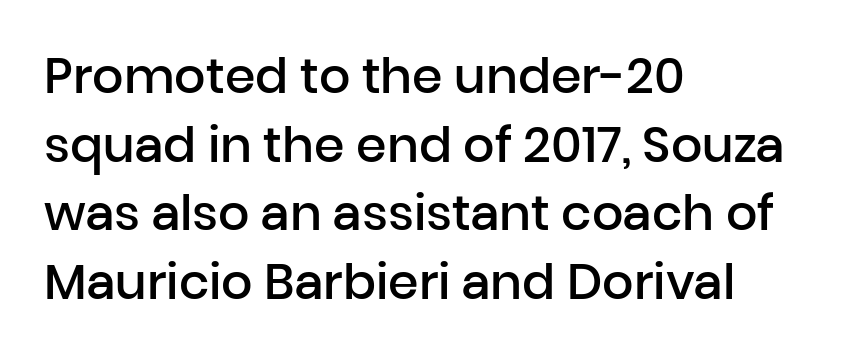
{"serif": "no", "italic": "no", "bold": "semi", "weight": "semibold", "width": "normal", "stroke_contrast": "low", "x_height": "medium", "monospaced": "no", "underline": "no", "align": "left", "line_spacing": "normal", "line_spacing_ratio": 1.4, "letter_spacing": "normal", "letter_spacing_em": 0.0, "glyph_px": 49}
